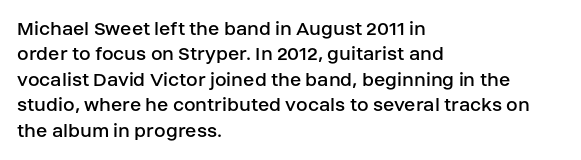
{"italic": "no", "bold": "no", "underline": "no", "align": "left", "line_spacing_ratio": 1.21, "letter_spacing": "normal", "letter_spacing_em": 0.0, "glyph_px": 21}
